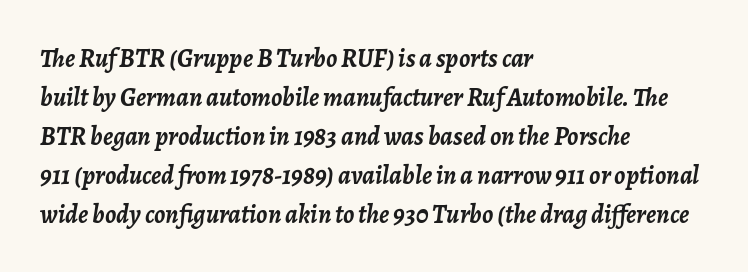
{"italic": "yes", "lean": "right", "slant_degrees": 7, "bold": "yes", "underline": "no", "align": "left", "line_spacing": "normal", "line_spacing_ratio": 1.5, "letter_spacing": "normal", "letter_spacing_em": 0.0, "glyph_px": 26}
